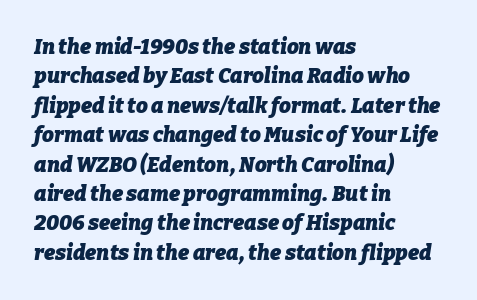
Q: Is the text bold? A: Yes.
Q: Is the text italic (slanted)? A: Yes, it leans right by about 9 degrees.
Q: Is the text underlined? A: No.
Q: How is the paragraph aligned? A: Left-aligned.
Q: Is the spacing between letters normal or unusually wide? A: Normal.
Q: Is the spacing between lines tight, normal or loose? A: Normal.
